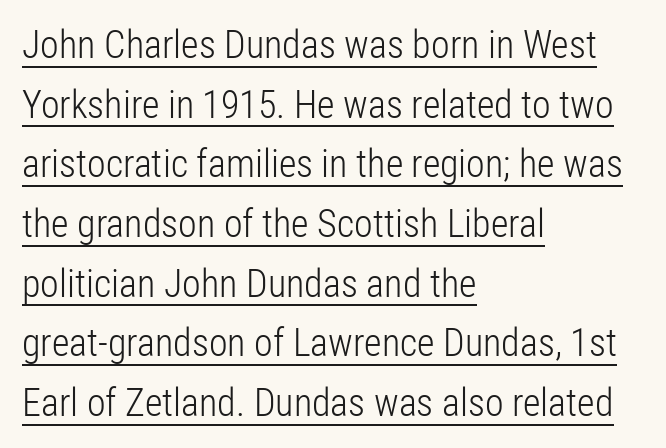
Q: Is the text bold? A: No.
Q: Is the text italic (slanted)? A: No, it is upright.
Q: Is the typeface a serif or a sans-serif typeface? A: Sans-serif.
Q: Is the text underlined? A: Yes.
Q: How is the paragraph aligned? A: Left-aligned.
Q: Is the spacing between letters normal or unusually wide? A: Normal.
Q: Is the spacing between lines tight, normal or loose? A: Normal.
Q: Width (condensed, normal, or wide)? A: Condensed.
Q: Stroke contrast? A: Low.
Q: x-height? A: Medium.
Q: Monospaced? A: No.
